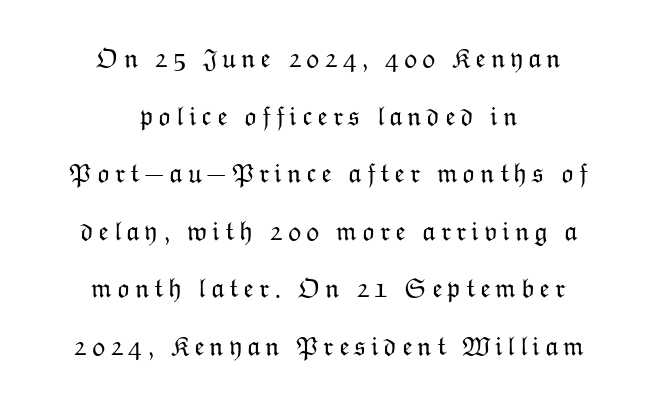
{"italic": "no", "bold": "no", "underline": "no", "align": "center", "line_spacing": "loose", "line_spacing_ratio": 2.13, "glyph_px": 27}
